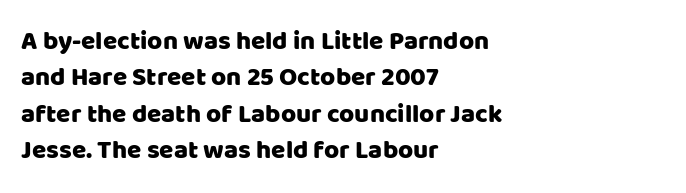
Each line starts at the same left margin while the right side varies. There is no visible air inserted between adjacent glyphs. Baseline-to-baseline distance is the conventional proportion of letter height. No italicization has been applied; the sample stays upright.
